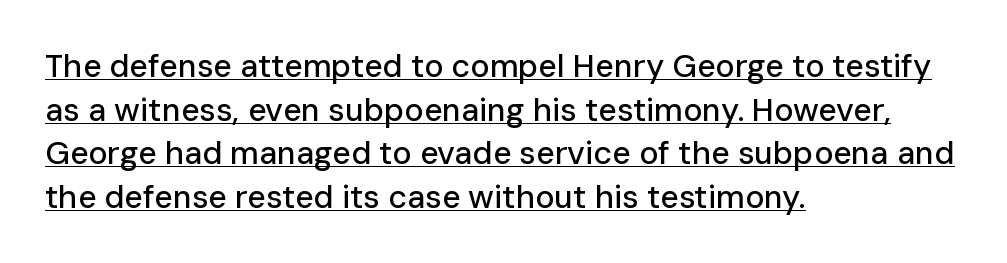
{"serif": "no", "italic": "no", "width": "normal", "stroke_contrast": "low", "x_height": "medium", "monospaced": "no", "underline": "yes", "align": "left", "line_spacing": "normal", "line_spacing_ratio": 1.36, "letter_spacing": "normal", "letter_spacing_em": 0.0, "glyph_px": 32}
